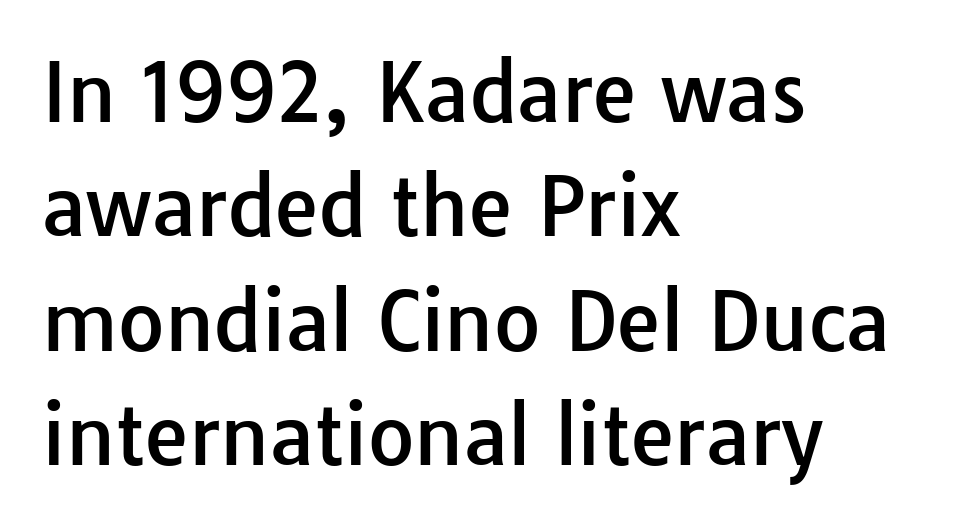
The image shows 80 px sans-serif type, upright; set left-aligned, normal line spacing (1.43x), normal letter spacing, not underlined; low stroke contrast and a medium x-height.
